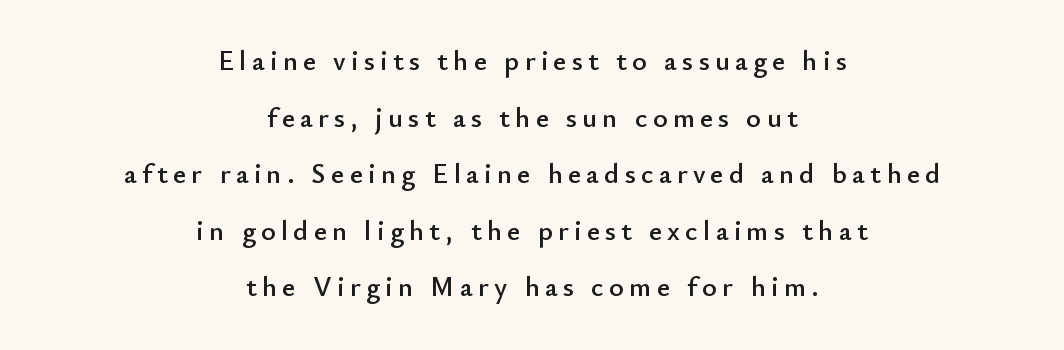
{"serif": "no", "italic": "no", "width": "normal", "stroke_contrast": "low", "x_height": "small", "monospaced": "no", "underline": "no", "align": "center", "line_spacing": "loose", "line_spacing_ratio": 2.02, "glyph_px": 28}
